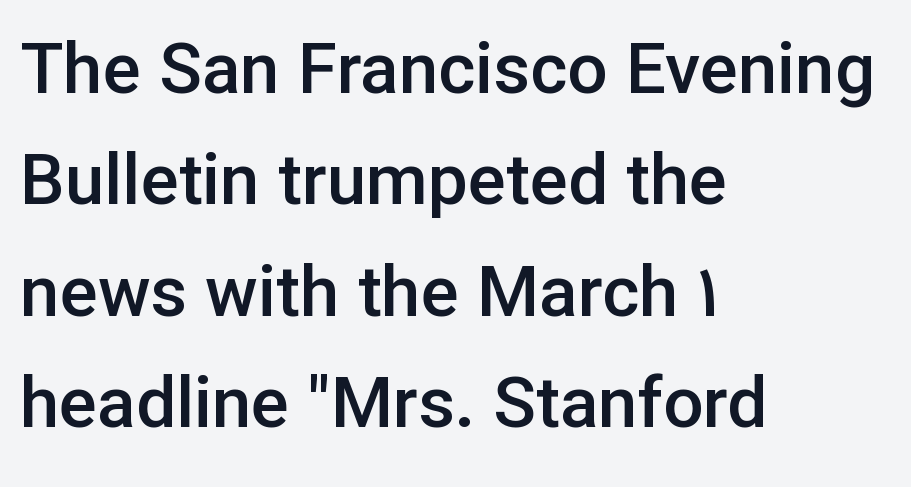
Q: Is the text bold? A: Semi-bold.
Q: Is the text italic (slanted)? A: No, it is upright.
Q: Is the typeface a serif or a sans-serif typeface? A: Sans-serif.
Q: Is the text underlined? A: No.
Q: How is the paragraph aligned? A: Left-aligned.
Q: Is the spacing between letters normal or unusually wide? A: Normal.
Q: Is the spacing between lines tight, normal or loose? A: Normal.
Q: Width (condensed, normal, or wide)? A: Normal.
Q: Stroke contrast? A: Low.
Q: x-height? A: Medium.
Q: Monospaced? A: No.
